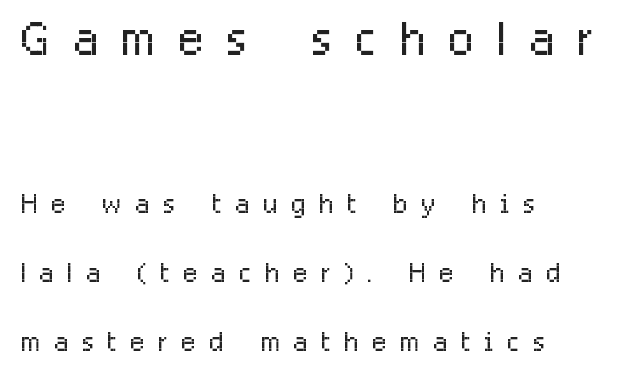
The image shows 66 px light, condensed sans-serif type, upright; set left-aligned, line spacing 1.81x, unusually wide letter spacing (+0.36 em), not underlined; the first (top) block is 1.74x larger; low stroke contrast and a medium x-height.
